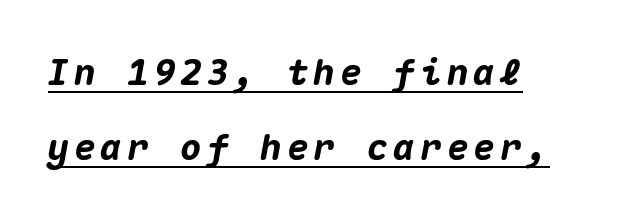
The face used here is monospaced, like something from a code editor. These lines are set flush left with a ragged right edge. What decoration does the sample have? An underline. Every character sits at an angle, as italics do.
